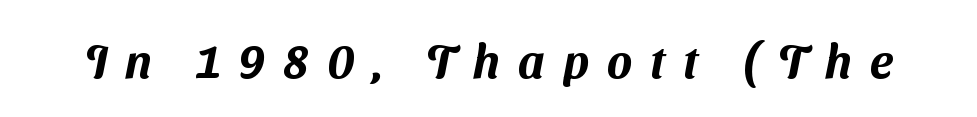
Think of a printed novel: that variable character pitch is what you see here. The tracking reads as deliberately expanded to a designer's eye. Any mark beneath the type? The region is blank. Classification — sans serif.
